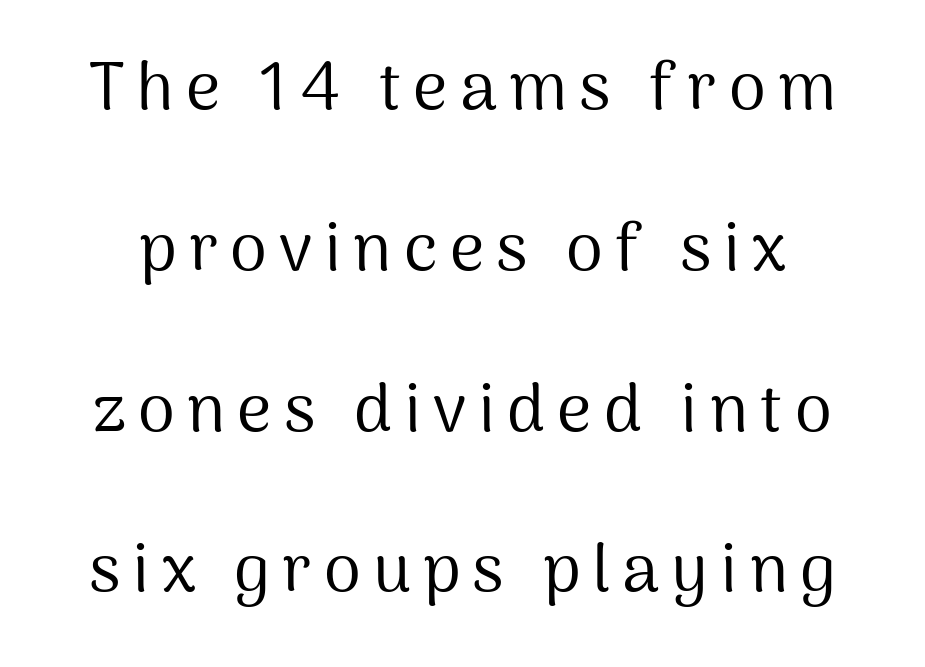
Check the space under the baseline: it is left empty. Posture: upright roman. The passage shown is not bold in any degree. A typesetter would call this proportional, since set widths differ per character. Classification — sans serif.
